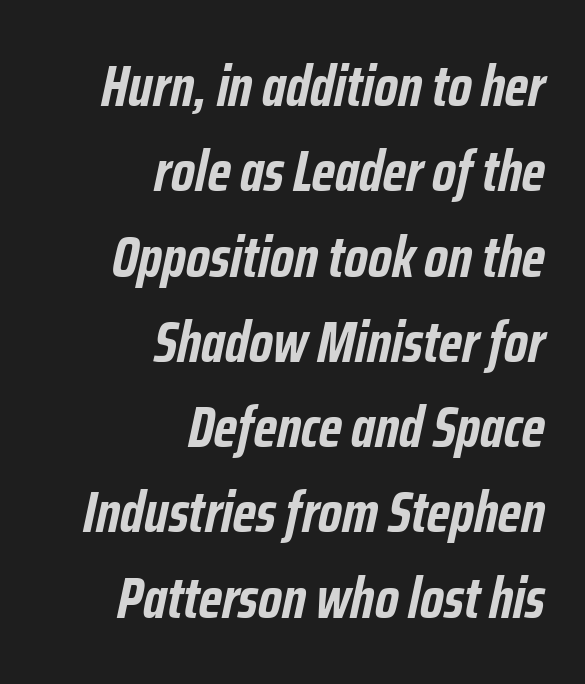
Heft: maximum for text — a bold. Does the lettering tilt? It does — this is italic. Short note: letters normally spaced. The zone under the glyphs is completely vacant. Spacing verdict: proportional, widths tailored to each character. Which margin do the lines hug? The right one — the left edge is uneven.
